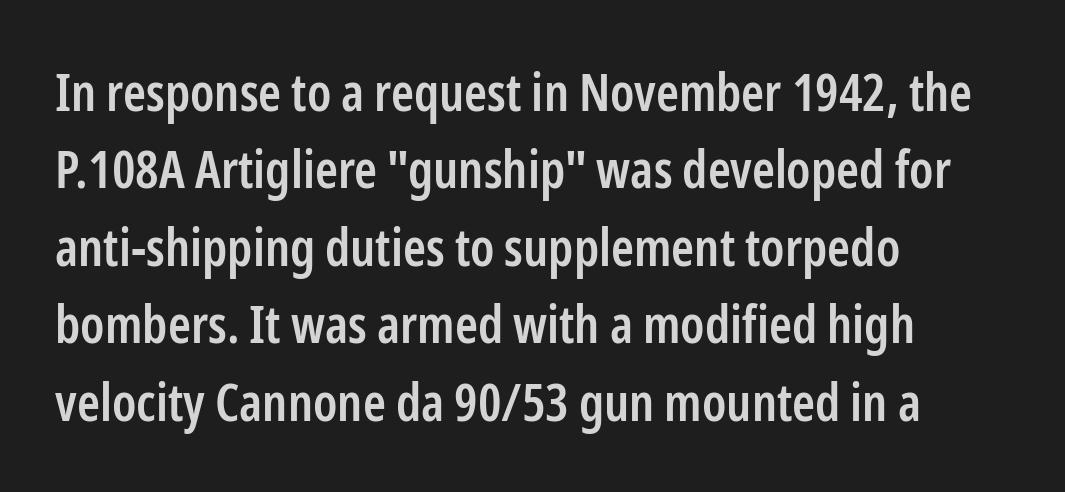
Q: Is the text bold? A: Semi-bold.
Q: Is the text italic (slanted)? A: No, it is upright.
Q: Is the typeface a serif or a sans-serif typeface? A: Sans-serif.
Q: Is the text underlined? A: No.
Q: How is the paragraph aligned? A: Left-aligned.
Q: Is the spacing between letters normal or unusually wide? A: Normal.
Q: Is the spacing between lines tight, normal or loose? A: Normal.
Q: Width (condensed, normal, or wide)? A: Condensed.
Q: Stroke contrast? A: Low.
Q: x-height? A: Medium.
Q: Monospaced? A: No.
